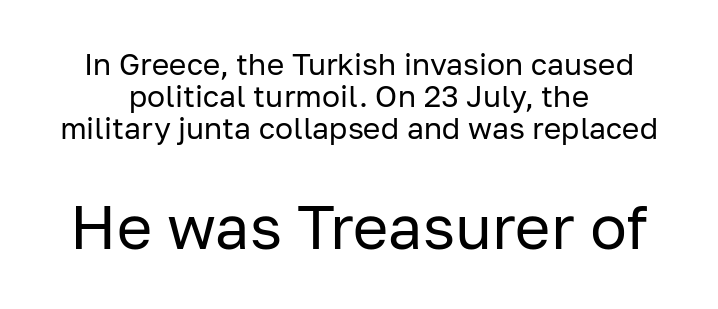
{"serif": "no", "italic": "no", "bold": "no", "weight": "regular", "width": "normal", "stroke_contrast": "low", "x_height": "medium", "monospaced": "no", "underline": "no", "align": "center", "line_spacing": "tight", "line_spacing_ratio": 1.06, "letter_spacing": "normal", "letter_spacing_em": 0.0, "larger_block": "second", "size_ratio": 2.03, "glyph_px": 61}
